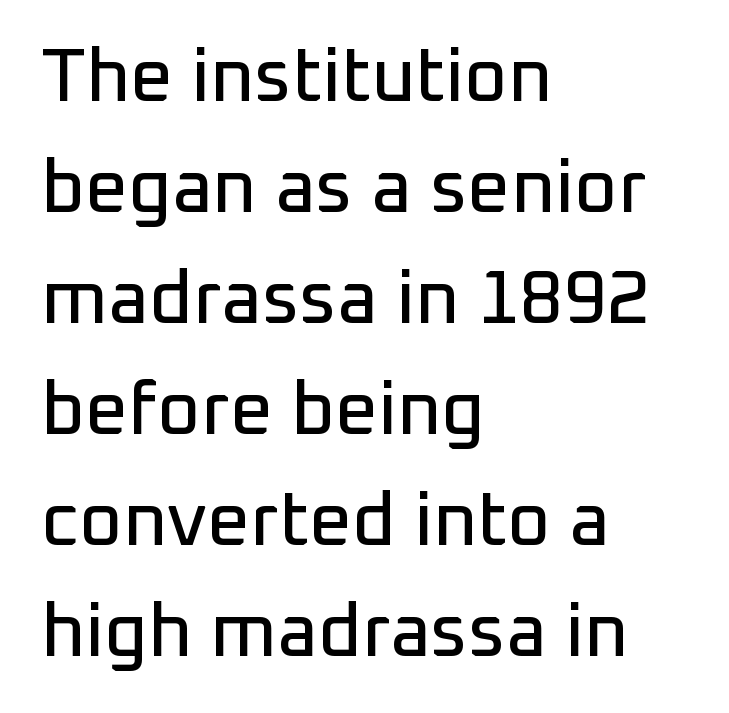
{"serif": "no", "italic": "no", "width": "normal", "stroke_contrast": "low", "x_height": "medium", "monospaced": "no", "underline": "no", "align": "left", "line_spacing": "normal", "line_spacing_ratio": 1.48, "letter_spacing": "normal", "letter_spacing_em": 0.0, "glyph_px": 75}
